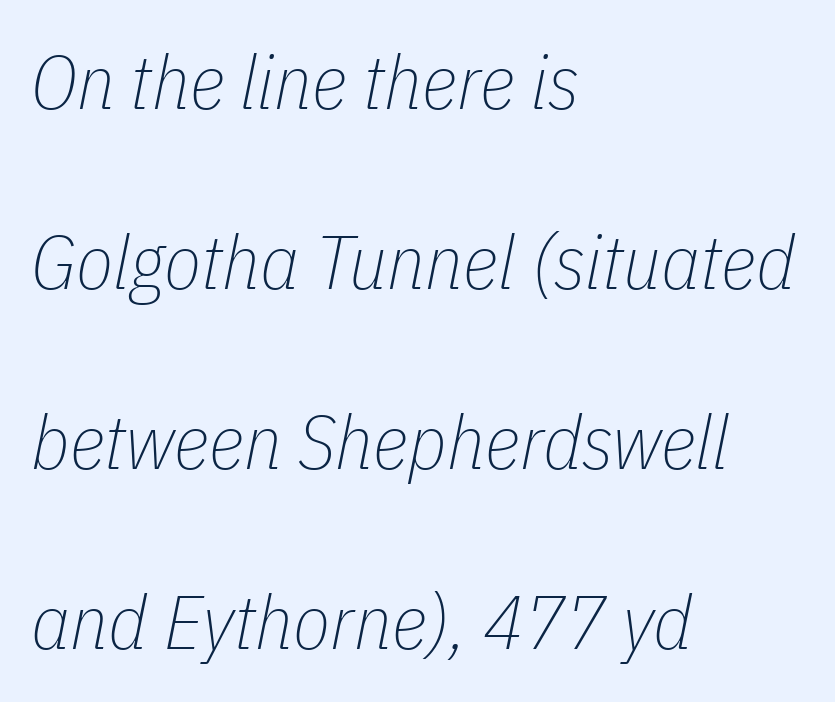
{"italic": "yes", "lean": "right", "slant_degrees": 11, "bold": "no", "weight": "thin", "width": "condensed", "stroke_contrast": "low", "x_height": "medium", "monospaced": "no", "underline": "no", "align": "left", "line_spacing": "loose", "line_spacing_ratio": 2.37, "letter_spacing": "normal", "letter_spacing_em": 0.0, "glyph_px": 76}
